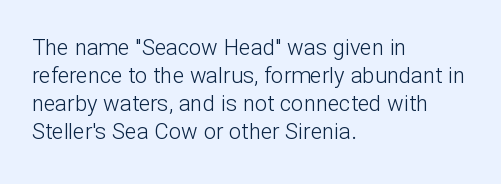
Normally led — the rows are evenly, conventionally spaced. Underlining? Definitely not there. The axis of the letterforms is exactly vertical. The passage is arranged the way most books set body copy — flush left. Default kerning and tracking; the words read as compact shapes.
